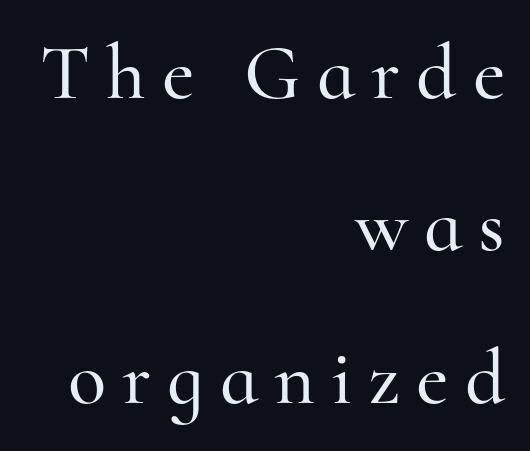
The image shows 79 px serif type, upright; set right-aligned, loose line spacing (1.93x), unusually wide letter spacing (+0.2 em), not underlined; high stroke contrast and a small x-height.
